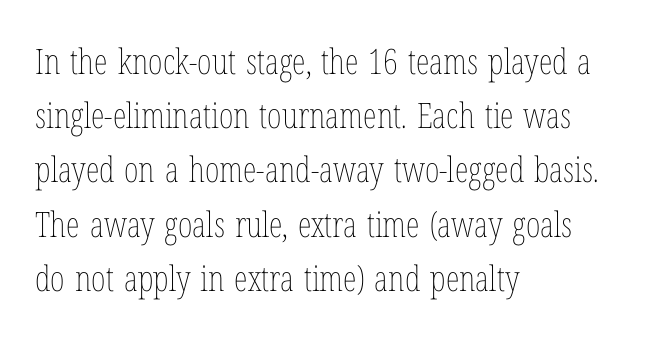
The image shows 35 px thin, condensed type, upright; set left-aligned, normal line spacing (1.55x), normal letter spacing, not underlined; low stroke contrast and a medium x-height.
